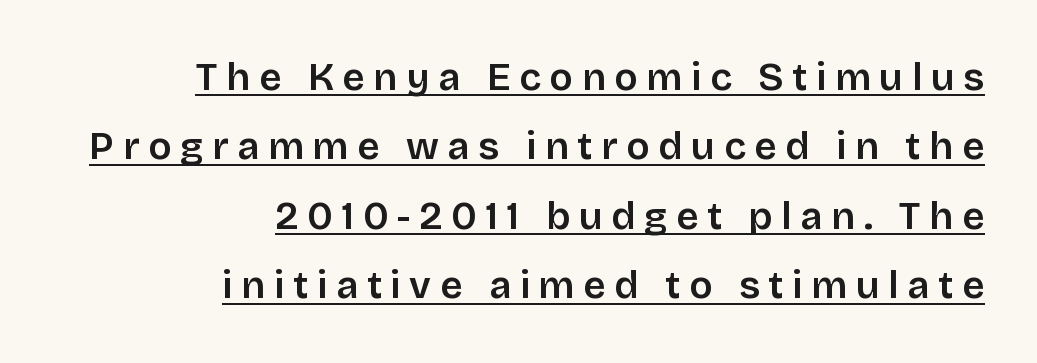
Q: Is the text bold? A: Semi-bold.
Q: Is the text italic (slanted)? A: No, it is upright.
Q: Is the typeface a serif or a sans-serif typeface? A: Sans-serif.
Q: Is the text underlined? A: Yes.
Q: How is the paragraph aligned? A: Right-aligned.
Q: Is the spacing between letters normal or unusually wide? A: Unusually wide.
Q: Width (condensed, normal, or wide)? A: Normal.
Q: Stroke contrast? A: Low.
Q: x-height? A: Large.
Q: Monospaced? A: No.
